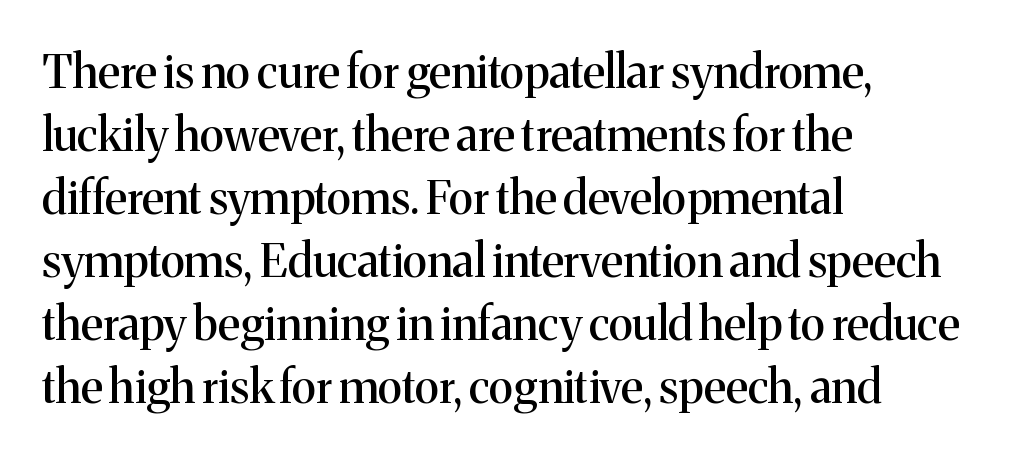
The image shows 46 px serif type, upright; set left-aligned, normal line spacing (1.37x), normal letter spacing, not underlined; medium stroke contrast and a medium x-height.
